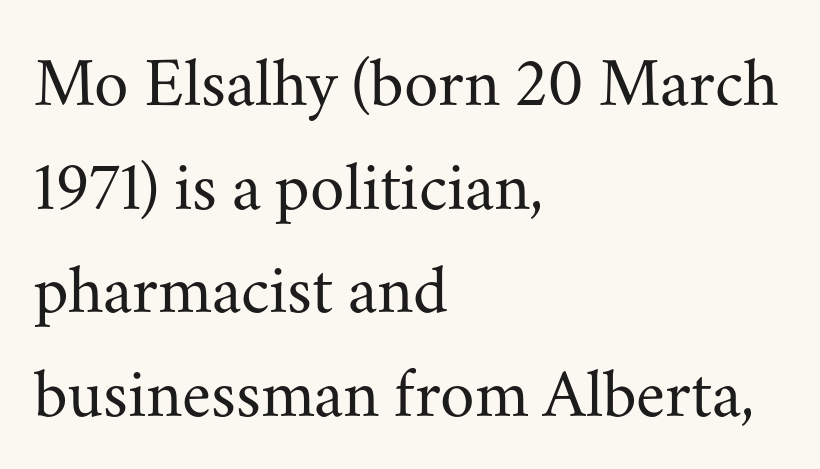
The image shows 70 px regular-weight serif type, upright; set left-aligned, normal line spacing (1.48x), normal letter spacing, not underlined; medium stroke contrast and a small x-height.
